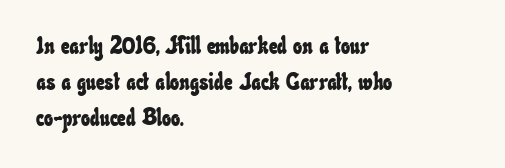
Check the space under the baseline: it is left empty. Successive baselines arrive at the customary interval. No extra tracking has been applied to these lines. The paragraph has a hard left edge and a soft right edge.
